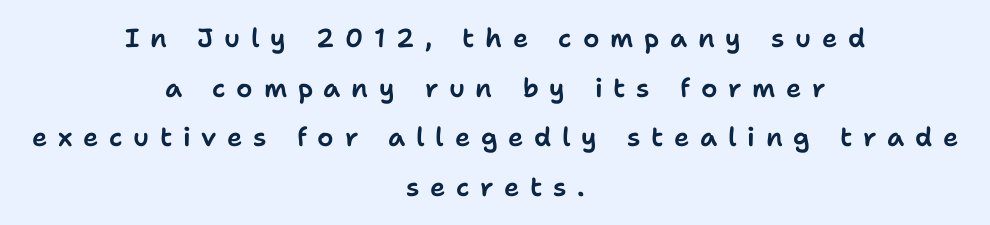
Q: Is the text italic (slanted)? A: No, it is upright.
Q: Is the text underlined? A: No.
Q: How is the paragraph aligned? A: Centered.
Q: Is the spacing between letters normal or unusually wide? A: Unusually wide.
Q: Is the spacing between lines tight, normal or loose? A: Loose.
